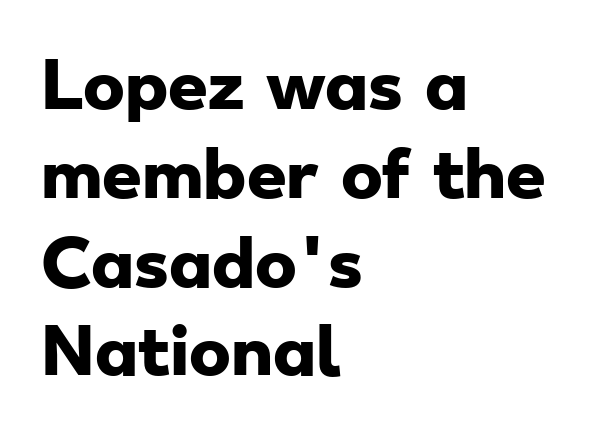
Q: Is the text bold? A: Yes.
Q: Is the typeface a serif or a sans-serif typeface? A: Sans-serif.
Q: Is the text underlined? A: No.
Q: How is the paragraph aligned? A: Left-aligned.
Q: Is the spacing between letters normal or unusually wide? A: Normal.
Q: Is the spacing between lines tight, normal or loose? A: Normal.
Q: Width (condensed, normal, or wide)? A: Wide.
Q: Stroke contrast? A: Low.
Q: x-height? A: Small.
Q: Monospaced? A: No.
